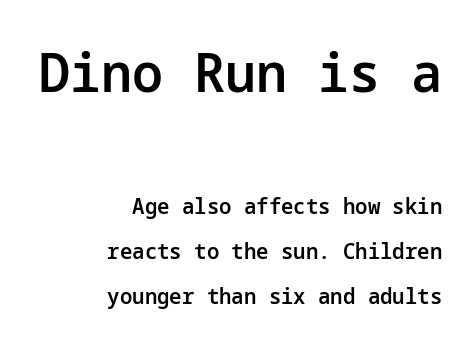
{"serif": "no", "italic": "no", "bold": "semi", "weight": "semibold", "width": "normal", "stroke_contrast": "low", "x_height": "medium", "underline": "no", "align": "right", "line_spacing": "loose", "line_spacing_ratio": 2.05, "letter_spacing": "normal", "letter_spacing_em": 0.0, "larger_block": "first", "size_ratio": 2.5, "glyph_px": 55}
